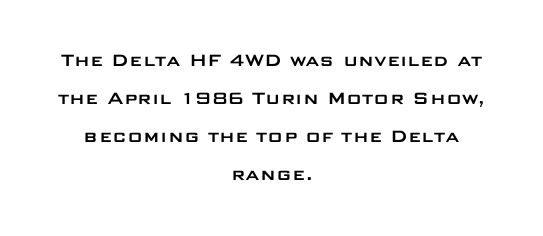
Q: Is the text italic (slanted)? A: No, it is upright.
Q: Is the text underlined? A: No.
Q: How is the paragraph aligned? A: Centered.
Q: Is the spacing between letters normal or unusually wide? A: Normal.
